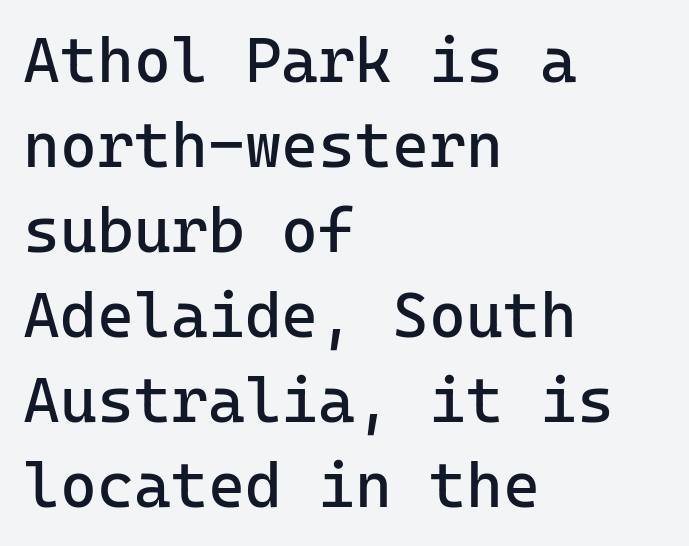
The image shows 63 px regular-weight sans-serif type, upright, monospaced; set left-aligned, normal line spacing (1.35x), normal letter spacing, not underlined; low stroke contrast and a medium x-height.
